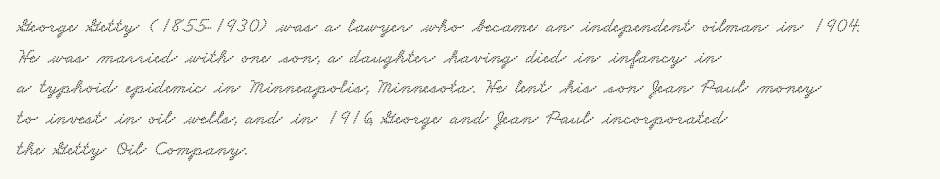
Honestly, the letter spacing is just normal — you wouldn't notice it. Is there much room between lines? A standard amount, neither cramped nor airy. Horizontal alignment here is leftward, the default for most running prose. Glance below the letters and you will spot only blank space.
